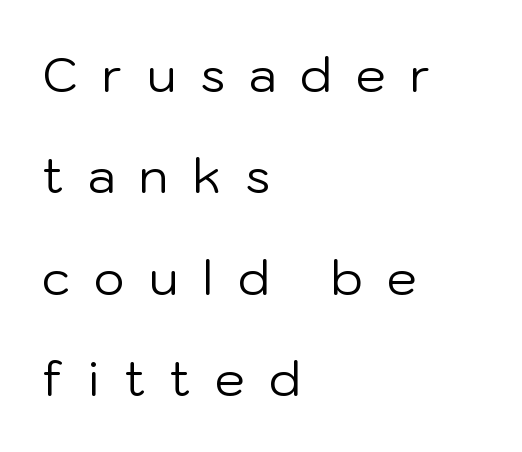
The image shows 48 px regular-weight sans-serif type, upright; set left-aligned, loose line spacing (2.11x), unusually wide letter spacing (+0.5 em), not underlined; low stroke contrast and a medium x-height.
